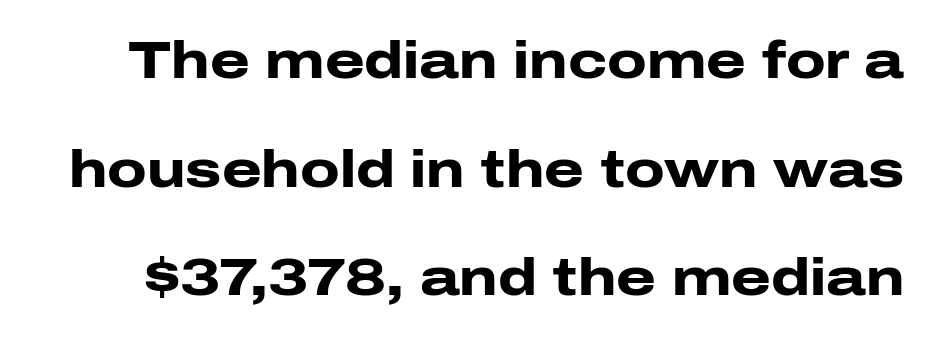
The image shows 51 px heavy, wide sans-serif type, upright; set loose line spacing (2.13x), normal letter spacing, not underlined; low stroke contrast and a medium x-height.
